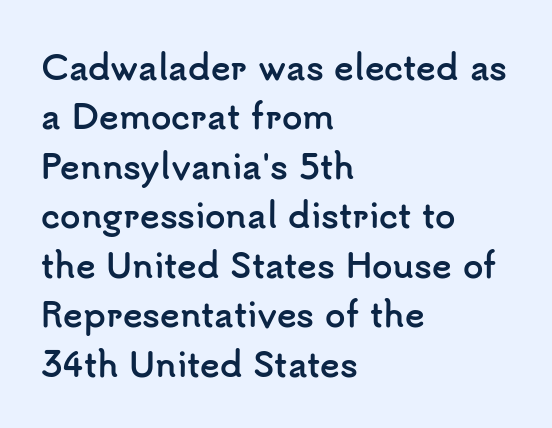
The image shows 33 px semibold sans-serif type, upright; set left-aligned, normal line spacing (1.5x), normal letter spacing, not underlined; low stroke contrast and a small x-height.
